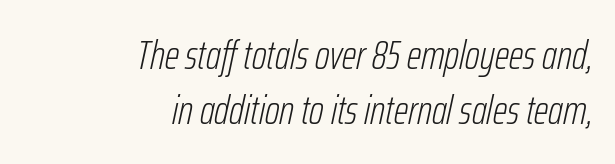
The image shows 41 px light, condensed type, italic (leaning right); set right-aligned, normal line spacing (1.33x), normal letter spacing, not underlined; low stroke contrast and a medium x-height.
